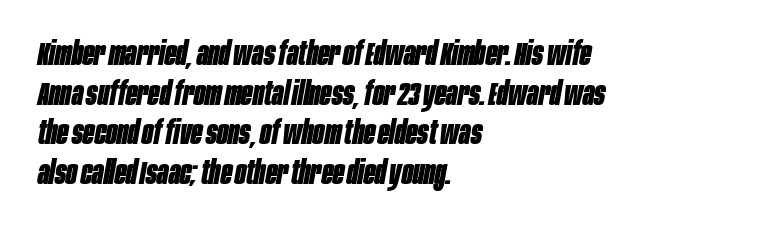
The image shows 33 px bold, condensed type, italic (leaning right); set left-aligned, line spacing 1.2x, normal letter spacing, not underlined; low stroke contrast and a large x-height.
